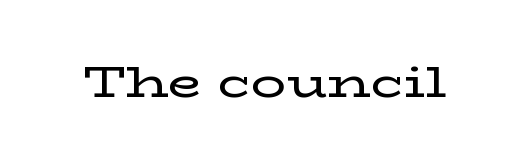
Q: Is the text italic (slanted)? A: No, it is upright.
Q: Is the typeface a serif or a sans-serif typeface? A: Serif.
Q: Is the text underlined? A: No.
Q: Is the spacing between letters normal or unusually wide? A: Normal.
Q: Width (condensed, normal, or wide)? A: Wide.
Q: Stroke contrast? A: Low.
Q: x-height? A: Medium.
Q: Monospaced? A: No.
